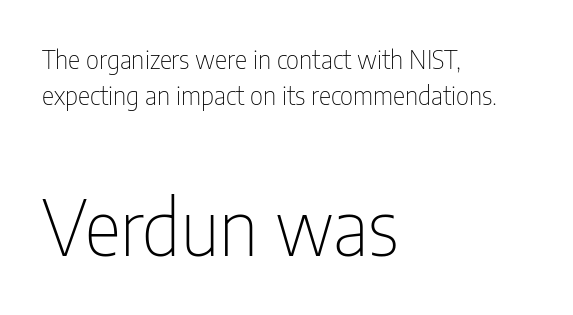
Q: Is the text bold? A: No.
Q: Is the text italic (slanted)? A: No, it is upright.
Q: Is the typeface a serif or a sans-serif typeface? A: Sans-serif.
Q: Is the text underlined? A: No.
Q: How is the paragraph aligned? A: Left-aligned.
Q: Is the spacing between letters normal or unusually wide? A: Normal.
Q: Is the spacing between lines tight, normal or loose? A: Normal.
Q: Which block of text is set in a larger size, the first (top) or the second (bottom)? A: The second (bottom) one.
Q: Width (condensed, normal, or wide)? A: Condensed.
Q: Stroke contrast? A: Low.
Q: x-height? A: Medium.
Q: Monospaced? A: No.
